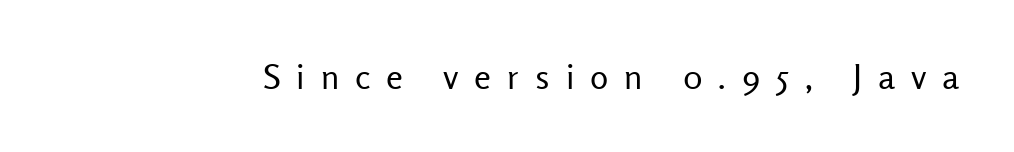
{"serif": "no", "italic": "no", "bold": "no", "weight": "regular", "width": "normal", "stroke_contrast": "low", "x_height": "medium", "monospaced": "no", "underline": "no", "letter_spacing": "wide", "letter_spacing_em": 0.47, "glyph_px": 34}
